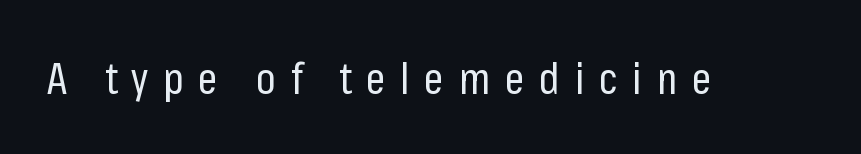
The image shows 43 px regular-weight, condensed sans-serif type, upright; set unusually wide letter spacing (+0.34 em), not underlined; low stroke contrast and a medium x-height.
